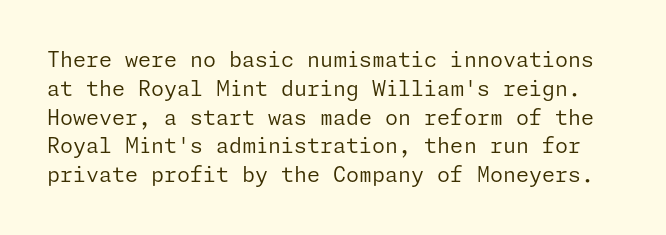
Nothing heavy about these letters — not bold at all. A typesetter would call this leading conventional body-copy spacing. Glyph-to-glyph distance matches everyday printed text. The lettering stays uniformly vertical, giving the passage a roman look. The passage shown is not underscored anywhere.
